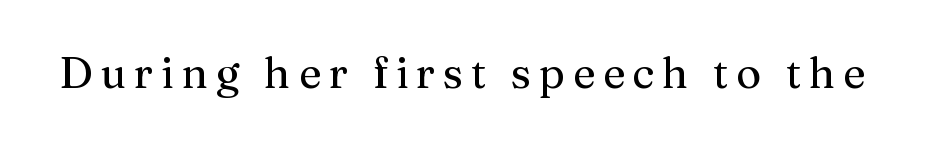
{"serif": "yes", "italic": "no", "bold": "no", "weight": "regular", "width": "normal", "stroke_contrast": "medium", "x_height": "medium", "monospaced": "no", "underline": "no", "glyph_px": 43}
